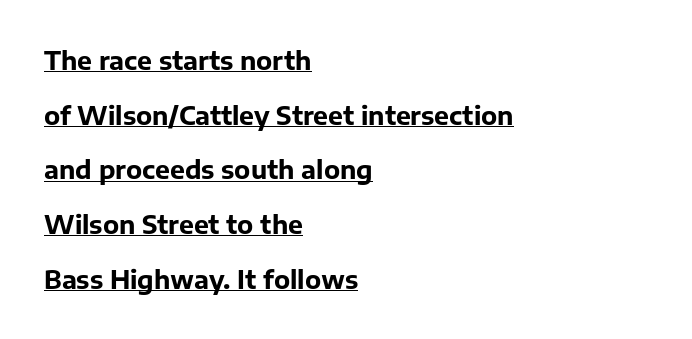
The image shows 25 px bold type, upright; set left-aligned, loose line spacing (2.19x), normal letter spacing, underlined.
